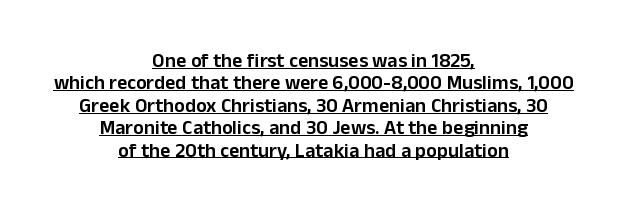
Q: Is the text bold? A: Semi-bold.
Q: Is the text italic (slanted)? A: No, it is upright.
Q: Is the text underlined? A: Yes.
Q: How is the paragraph aligned? A: Centered.
Q: Is the spacing between letters normal or unusually wide? A: Normal.
Q: Is the spacing between lines tight, normal or loose? A: Tight.
